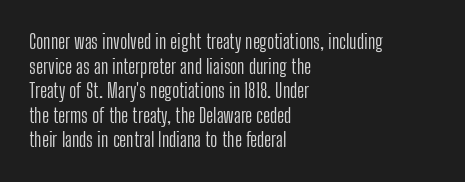
Q: Is the text bold? A: No.
Q: Is the text italic (slanted)? A: No, it is upright.
Q: Is the text underlined? A: No.
Q: How is the paragraph aligned? A: Left-aligned.
Q: Is the spacing between letters normal or unusually wide? A: Normal.
